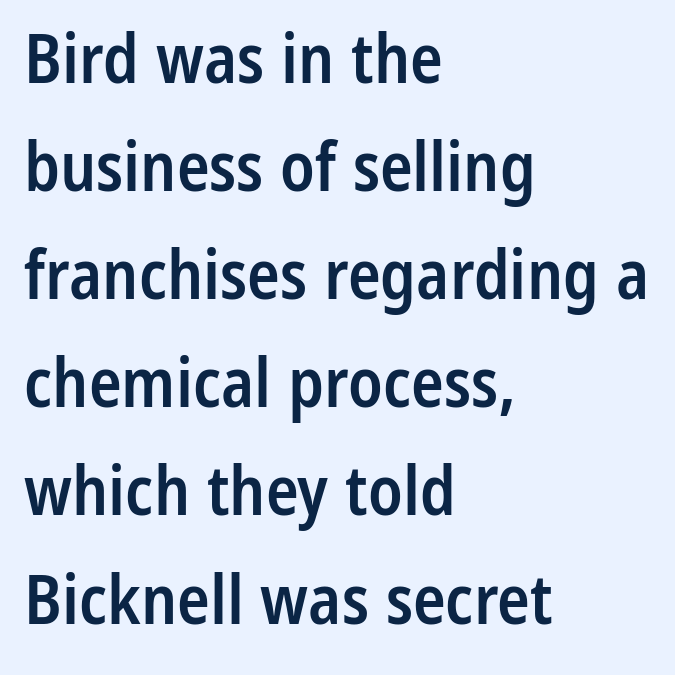
A normal amount of white space separates one row of letters from the next. A roman cut, with each character standing at attention. Does the copy run flush right? No — it runs flush left. The typesetting leans somewhat heavy: a semibold. The glyphs in this specimen are sans serif. Caption: standard tracking, unaltered.
